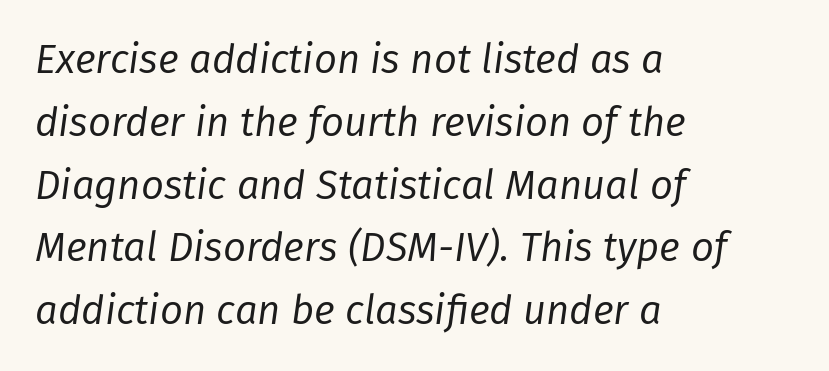
{"italic": "yes", "lean": "right", "slant_degrees": 8, "bold": "no", "weight": "regular", "width": "normal", "stroke_contrast": "low", "x_height": "medium", "monospaced": "no", "underline": "no", "align": "left", "line_spacing": "normal", "line_spacing_ratio": 1.57, "letter_spacing": "normal", "letter_spacing_em": 0.0, "glyph_px": 40}
